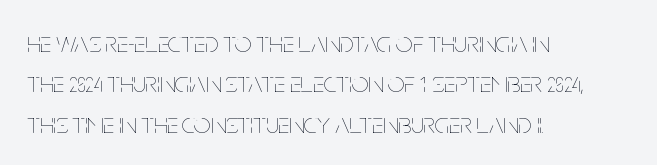
{"italic": "no", "bold": "no", "weight": "thin", "width": "condensed", "stroke_contrast": "low", "x_height": "large", "monospaced": "no", "underline": "no", "align": "left", "line_spacing": "normal", "line_spacing_ratio": 1.39, "letter_spacing": "normal", "letter_spacing_em": 0.0, "glyph_px": 29}
